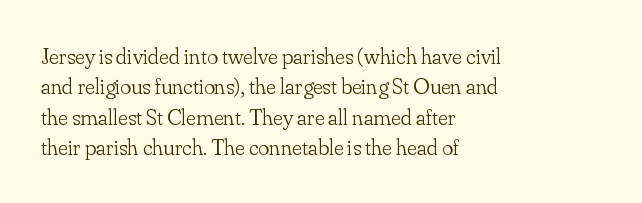
The image shows 23 px text type, upright; set left-aligned, normal line spacing (1.32x), normal letter spacing, not underlined.
